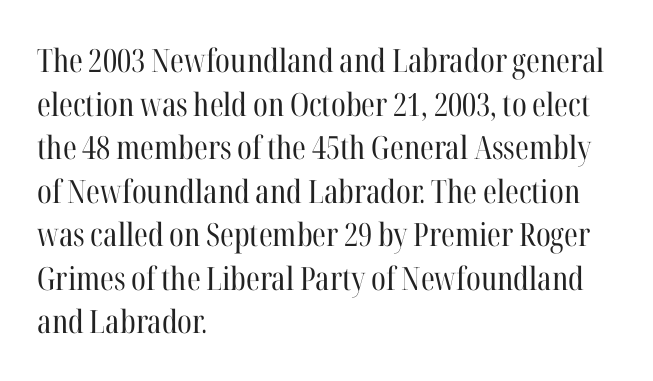
Q: Is the text bold? A: No.
Q: Is the text italic (slanted)? A: No, it is upright.
Q: Is the typeface a serif or a sans-serif typeface? A: Serif.
Q: Is the text underlined? A: No.
Q: How is the paragraph aligned? A: Left-aligned.
Q: Is the spacing between letters normal or unusually wide? A: Normal.
Q: Is the spacing between lines tight, normal or loose? A: Normal.
Q: Width (condensed, normal, or wide)? A: Condensed.
Q: Stroke contrast? A: High.
Q: x-height? A: Medium.
Q: Monospaced? A: No.
